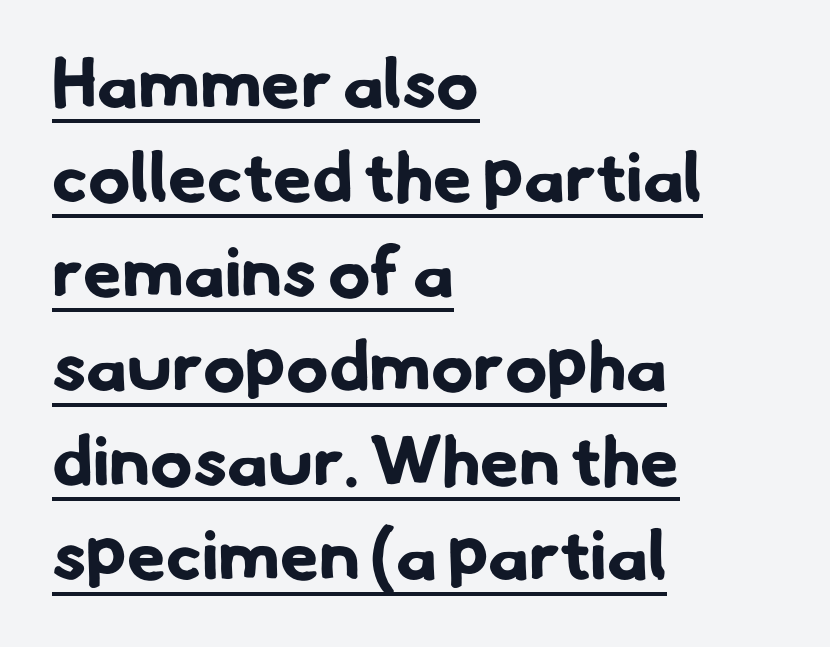
{"serif": "no", "bold": "yes", "weight": "bold", "width": "normal", "stroke_contrast": "low", "x_height": "small", "monospaced": "no", "underline": "yes", "align": "left", "line_spacing": "normal", "line_spacing_ratio": 1.35, "letter_spacing": "normal", "letter_spacing_em": 0.0, "glyph_px": 70}
